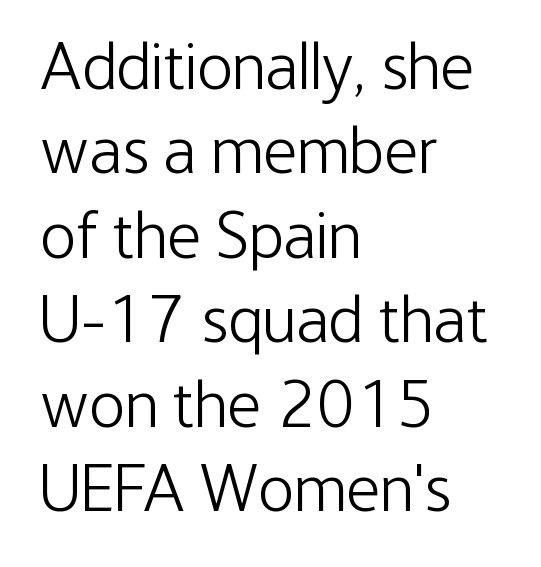
{"serif": "no", "italic": "no", "bold": "no", "weight": "light", "width": "condensed", "stroke_contrast": "low", "x_height": "medium", "monospaced": "no", "underline": "no", "align": "left", "line_spacing": "normal", "line_spacing_ratio": 1.26, "letter_spacing": "normal", "letter_spacing_em": 0.0, "glyph_px": 67}
